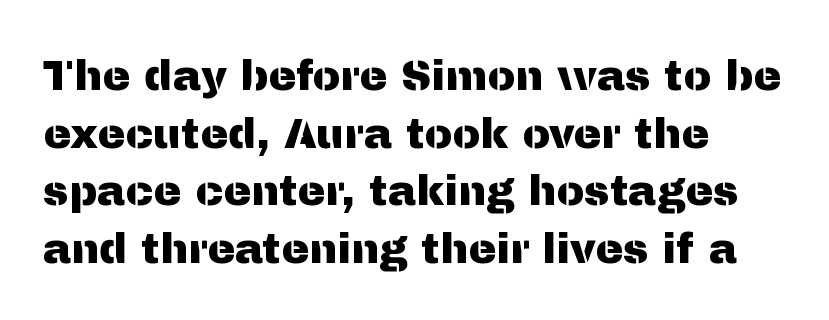
{"serif": "no", "italic": "no", "width": "normal", "stroke_contrast": "medium", "x_height": "medium", "monospaced": "no", "underline": "no", "align": "left", "line_spacing": "normal", "line_spacing_ratio": 1.37, "letter_spacing": "normal", "letter_spacing_em": 0.0, "glyph_px": 42}
